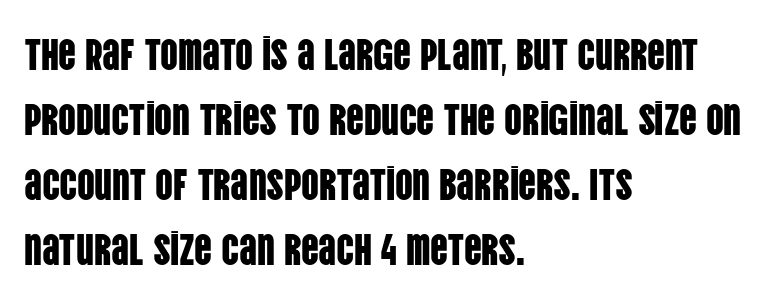
The image shows 44 px condensed sans-serif type, upright; set left-aligned, normal line spacing (1.48x), normal letter spacing, not underlined; low stroke contrast and a large x-height.
